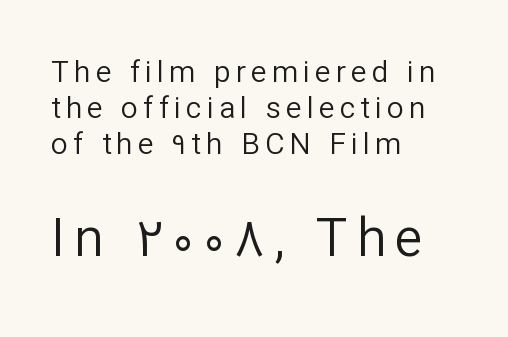
{"serif": "no", "italic": "no", "bold": "no", "weight": "regular", "width": "normal", "stroke_contrast": "low", "x_height": "medium", "monospaced": "no", "underline": "no", "align": "left", "line_spacing_ratio": 1.2, "larger_block": "second", "size_ratio": 1.77, "glyph_px": 53}
